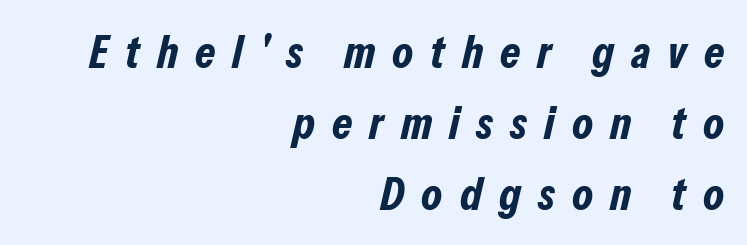
{"italic": "yes", "lean": "right", "slant_degrees": 13, "bold": "yes", "weight": "bold", "width": "condensed", "stroke_contrast": "low", "x_height": "medium", "monospaced": "no", "underline": "no", "align": "right", "line_spacing": "normal", "line_spacing_ratio": 1.54, "letter_spacing": "wide", "letter_spacing_em": 0.37, "glyph_px": 46}
